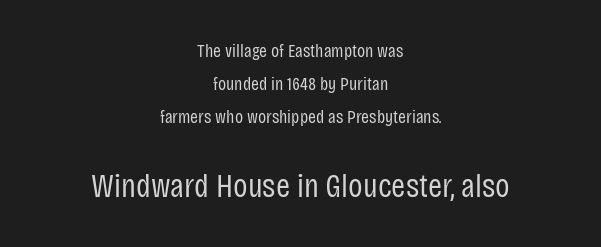
{"serif": "no", "italic": "no", "bold": "no", "weight": "regular", "width": "condensed", "stroke_contrast": "low", "x_height": "large", "monospaced": "no", "underline": "no", "align": "center", "line_spacing_ratio": 1.74, "letter_spacing": "normal", "letter_spacing_em": 0.0, "larger_block": "second", "size_ratio": 1.79, "glyph_px": 34}
